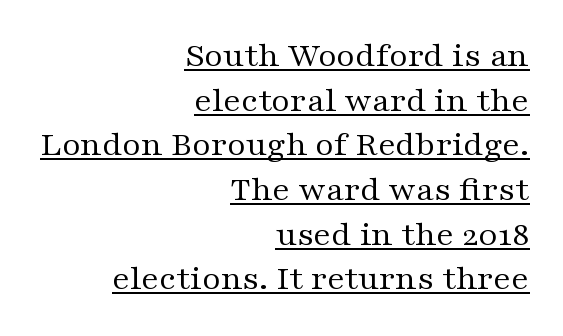
The image shows 36 px regular-weight, wide serif type, upright; set right-aligned, line spacing 1.24x, normal letter spacing, underlined; medium stroke contrast and a medium x-height.
